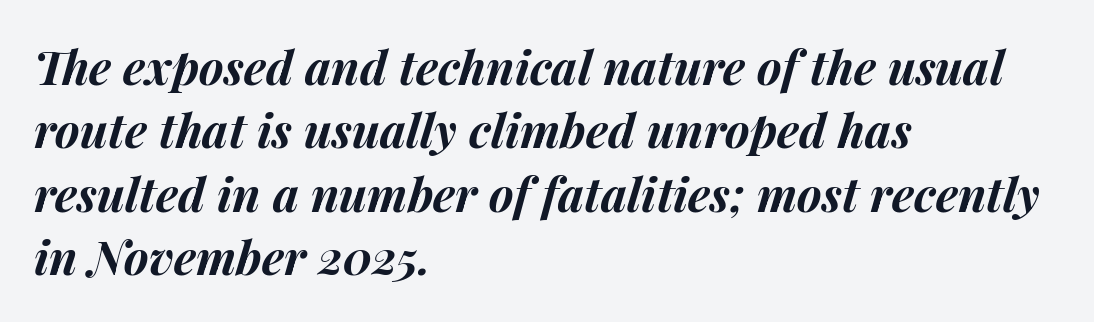
Q: Is the text bold? A: Yes.
Q: Is the text italic (slanted)? A: Yes, it leans right by about 14 degrees.
Q: Is the text underlined? A: No.
Q: How is the paragraph aligned? A: Left-aligned.
Q: Is the spacing between letters normal or unusually wide? A: Normal.
Q: Is the spacing between lines tight, normal or loose? A: Normal.
Q: Width (condensed, normal, or wide)? A: Normal.
Q: Stroke contrast? A: Medium.
Q: x-height? A: Medium.
Q: Monospaced? A: No.
